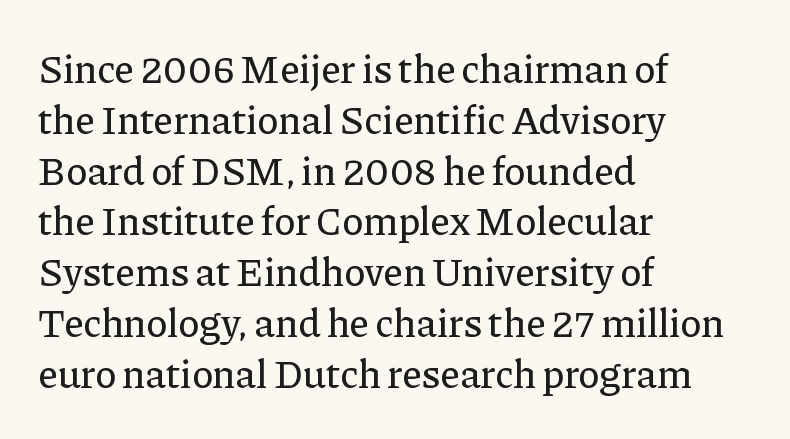
Only glyphs here, with clear space below each row. Words appear dense and cohesive because spacing is normal. Spacing verdict: proportional, widths tailored to each character. Compared with a centered layout, this one pins lines to the left instead. Old-style or modern, the face here clearly has serifs.
